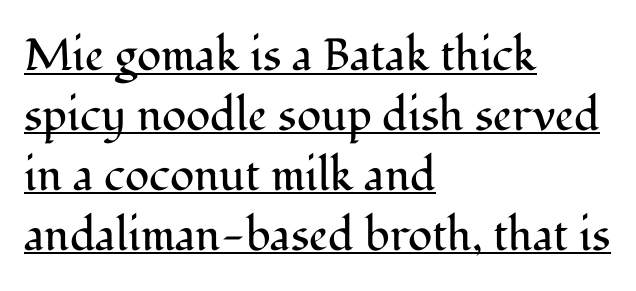
Q: Is the text bold? A: No.
Q: Is the text italic (slanted)? A: No, it is upright.
Q: Is the typeface a serif or a sans-serif typeface? A: Serif.
Q: Is the text underlined? A: Yes.
Q: How is the paragraph aligned? A: Left-aligned.
Q: Is the spacing between letters normal or unusually wide? A: Normal.
Q: Is the spacing between lines tight, normal or loose? A: Normal.
Q: Width (condensed, normal, or wide)? A: Normal.
Q: Stroke contrast? A: Medium.
Q: x-height? A: Medium.
Q: Monospaced? A: No.
